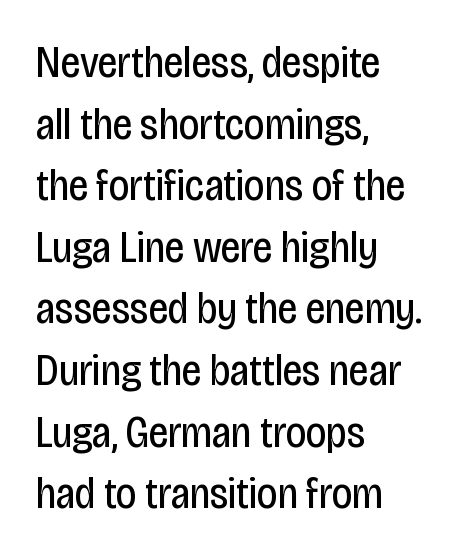
The letters look calm and open, with moderate or lighter stems. Is this a fixed-width face? No — the glyphs have proportional, varying widths. The glyphs are unaccompanied by any horizontal stroke below them. Interline gaps are of average width in this sample.
